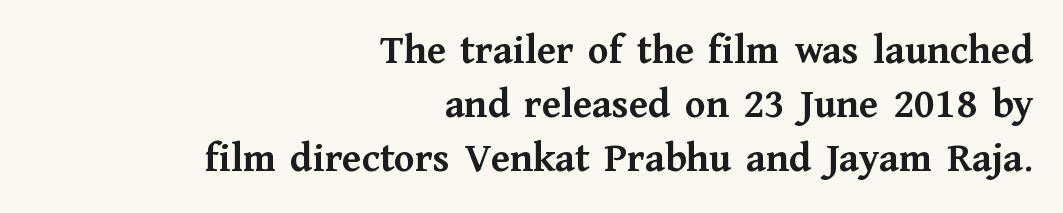
Q: Is the text bold? A: Yes.
Q: Is the text italic (slanted)? A: No, it is upright.
Q: Is the typeface a serif or a sans-serif typeface? A: Serif.
Q: Is the text underlined? A: No.
Q: How is the paragraph aligned? A: Right-aligned.
Q: Is the spacing between letters normal or unusually wide? A: Normal.
Q: Is the spacing between lines tight, normal or loose? A: Normal.
Q: Width (condensed, normal, or wide)? A: Normal.
Q: Stroke contrast? A: Medium.
Q: x-height? A: Medium.
Q: Monospaced? A: No.
